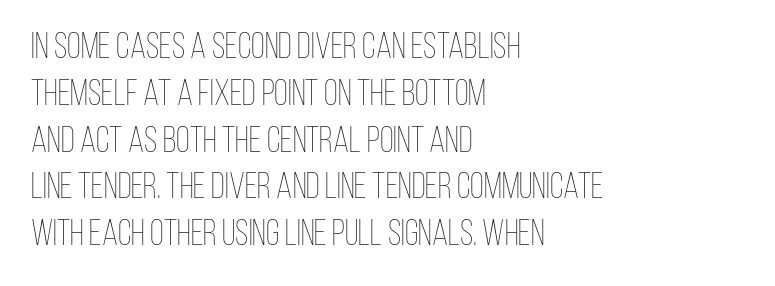
Alignment: flush left. Spacing between characters is what you'd get straight out of the box. Here the designer chose a conventional face with non-uniform glyph widths. Is there much room between lines? A standard amount, neither cramped nor airy.
